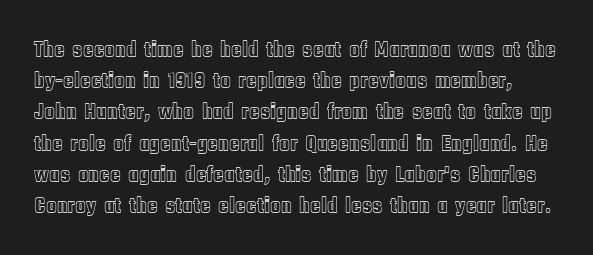
The lettering stays uniformly vertical, giving the passage a roman look. A typesetter would call this leading conventional body-copy spacing. Between one letter and the next there's only the usual sliver of space. Each row of text sits above clean, open space.
